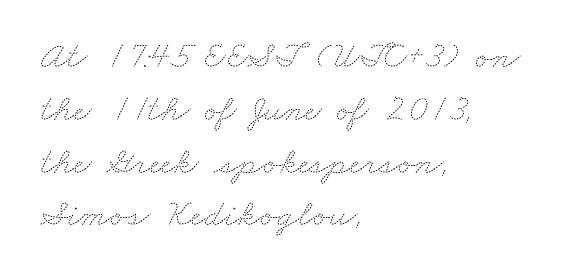
The image shows 38 px thin, wide type; set left-aligned, normal line spacing (1.39x), normal letter spacing, not underlined; medium stroke contrast and a small x-height.
